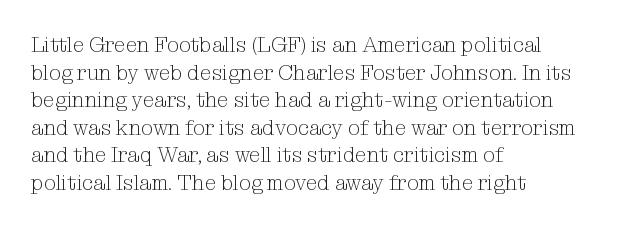
Q: Is the text bold? A: No.
Q: Is the text italic (slanted)? A: No, it is upright.
Q: Is the text underlined? A: No.
Q: How is the paragraph aligned? A: Left-aligned.
Q: Is the spacing between letters normal or unusually wide? A: Normal.
Q: Is the spacing between lines tight, normal or loose? A: Normal.
